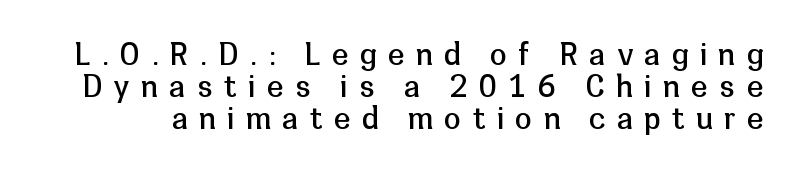
The type family on display is of the sans-serif kind. Regarding leading, the lines here are crowded together. Compared with typical body copy, the letter spacing here is much looser. Proportional: the letters do not fall into vertical columns. Do the letters lean? They stand straight. Unbolded letterforms with no extra heft.
